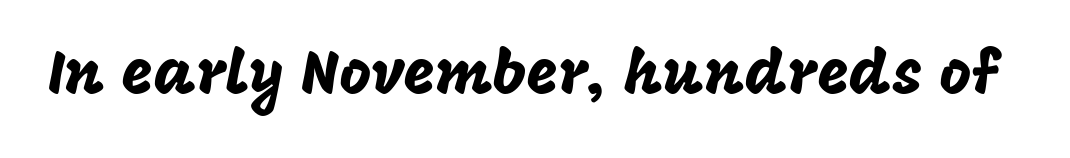
{"serif": "no", "width": "normal", "stroke_contrast": "low", "x_height": "large", "monospaced": "no", "underline": "no", "letter_spacing": "normal", "letter_spacing_em": 0.0, "glyph_px": 61}
